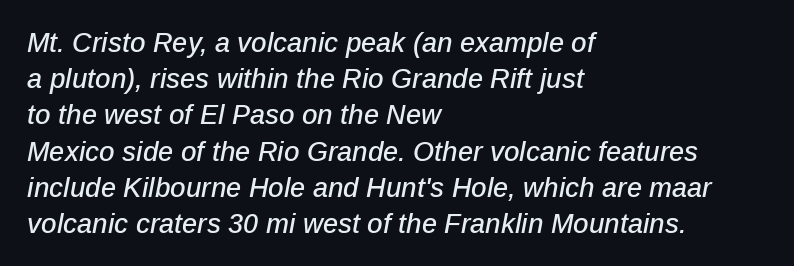
Baseline-to-baseline distance is the conventional proportion of letter height. The text carries the slant typical of an italic or oblique font. Lines of text with bare space underneath. Is the block centered? No — it sits flush against the left margin. Is the letter spacing exaggerated? No — it looks like the ordinary default.
